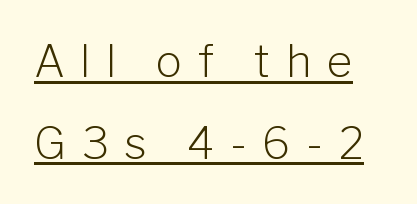
The image shows 44 px light sans-serif type, upright; set line spacing 1.86x, unusually wide letter spacing (+0.35 em), underlined; low stroke contrast and a medium x-height.
